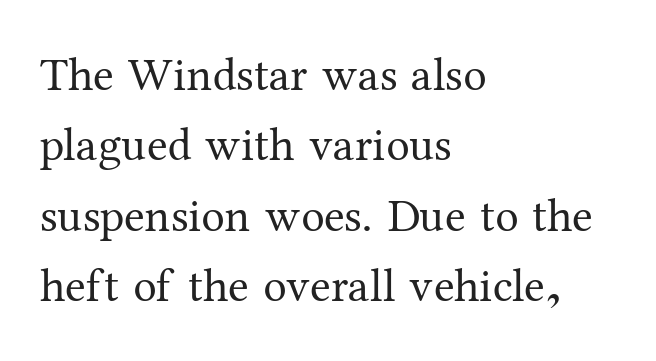
{"serif": "yes", "italic": "no", "bold": "no", "weight": "regular", "width": "normal", "stroke_contrast": "medium", "x_height": "medium", "monospaced": "no", "underline": "no", "align": "left", "line_spacing": "normal", "line_spacing_ratio": 1.5, "letter_spacing": "normal", "letter_spacing_em": 0.0, "glyph_px": 47}
